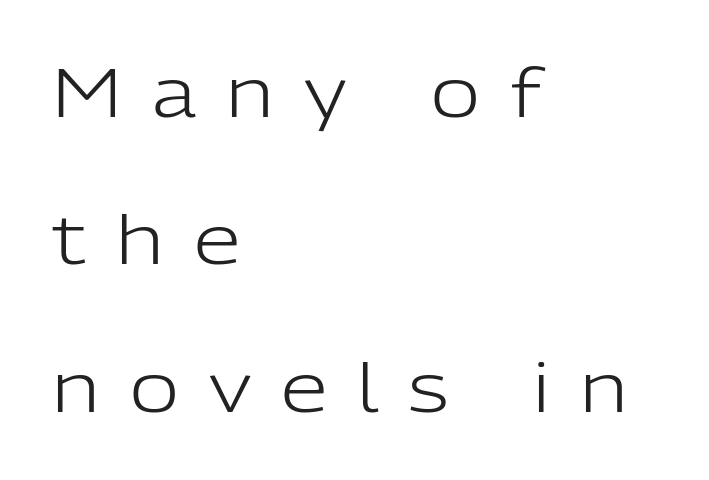
{"serif": "no", "italic": "no", "bold": "no", "weight": "light", "width": "normal", "stroke_contrast": "low", "x_height": "medium", "monospaced": "no", "underline": "no", "align": "left", "line_spacing": "loose", "line_spacing_ratio": 2.2, "letter_spacing": "wide", "letter_spacing_em": 0.45, "glyph_px": 67}
